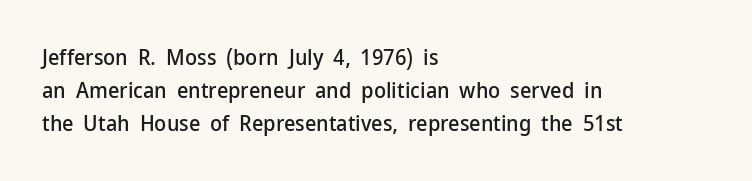
These lines keep a tight, regular rhythm from letter to letter. Vertical spacing — default. No word sits above an underline. The setting favours the left margin, as ordinary paragraphs usually do. The font's upright variant was chosen for this text.
